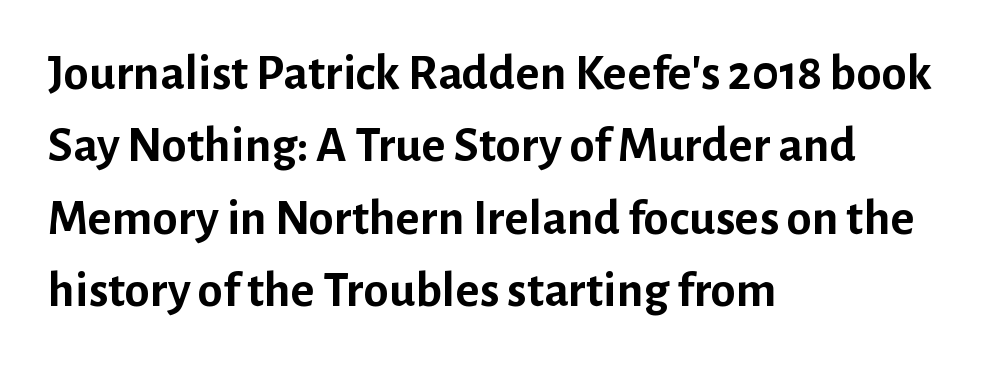
Q: Is the text bold? A: Yes.
Q: Is the text italic (slanted)? A: No, it is upright.
Q: Is the typeface a serif or a sans-serif typeface? A: Sans-serif.
Q: Is the text underlined? A: No.
Q: How is the paragraph aligned? A: Left-aligned.
Q: Is the spacing between letters normal or unusually wide? A: Normal.
Q: Is the spacing between lines tight, normal or loose? A: Normal.
Q: Width (condensed, normal, or wide)? A: Normal.
Q: Stroke contrast? A: Low.
Q: x-height? A: Medium.
Q: Monospaced? A: No.
